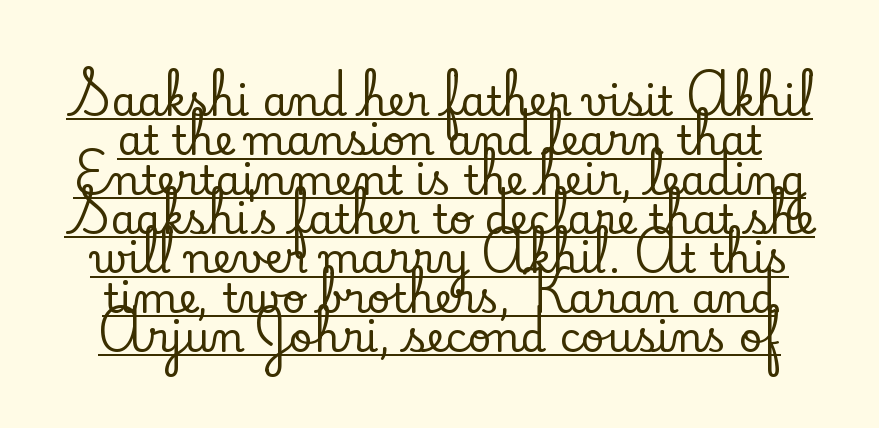
The image shows 41 px serif type, upright; set tight line spacing (0.96x), normal letter spacing, underlined; low stroke contrast and a small x-height.
